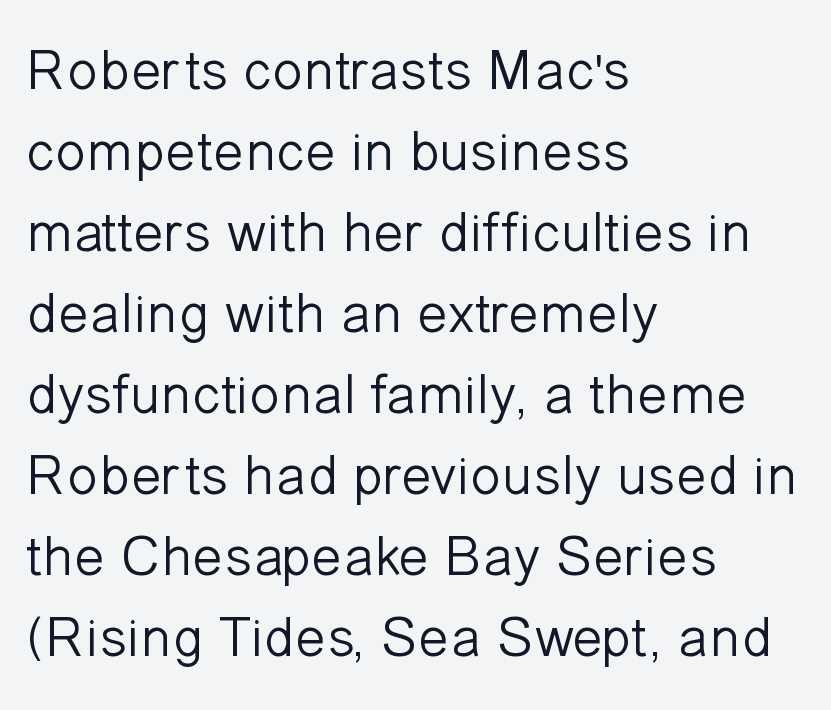
The image shows 57 px light sans-serif type, upright; set left-aligned, normal line spacing (1.42x), normal letter spacing, not underlined; low stroke contrast and a medium x-height.
